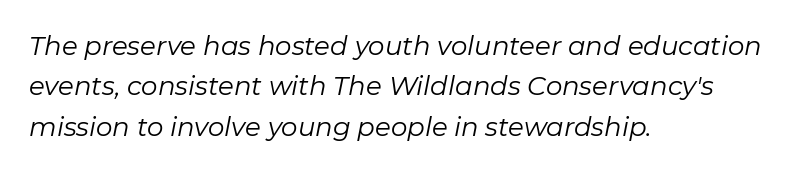
{"italic": "yes", "lean": "right", "slant_degrees": 11, "bold": "no", "underline": "no", "align": "left", "line_spacing": "normal", "line_spacing_ratio": 1.55, "letter_spacing": "normal", "letter_spacing_em": 0.0, "glyph_px": 26}
